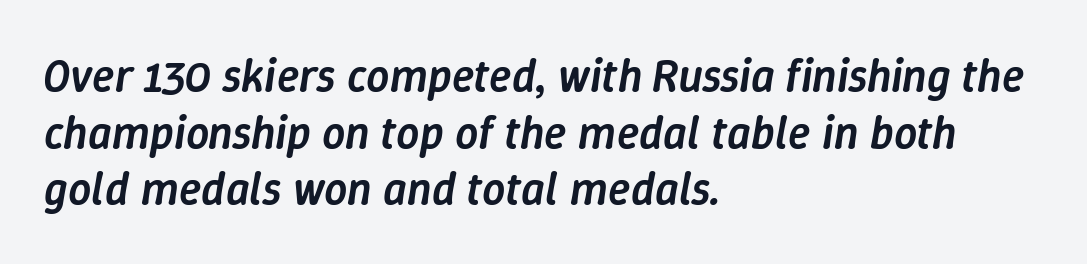
Is the block centered? No — it sits flush against the left margin. Each glyph is drawn with semibold strokes, heavier than normal yet not fully bold. You could not count columns in this text — the font is proportionally spaced. The glyphs look as if they've been sheared to an angle. Honestly, the letter spacing is just normal — you wouldn't notice it.
